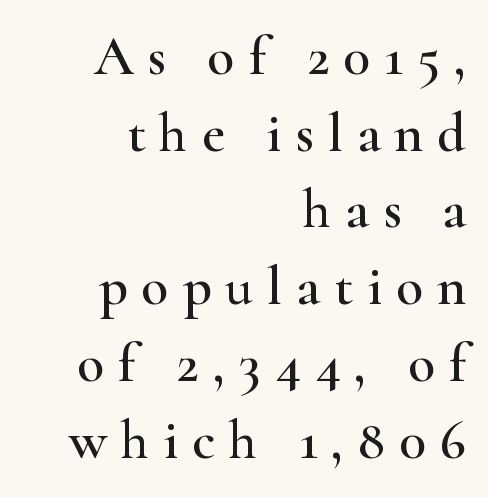
Q: Is the text italic (slanted)? A: No, it is upright.
Q: Is the typeface a serif or a sans-serif typeface? A: Serif.
Q: Is the text underlined? A: No.
Q: How is the paragraph aligned? A: Right-aligned.
Q: Is the spacing between letters normal or unusually wide? A: Unusually wide.
Q: Is the spacing between lines tight, normal or loose? A: Normal.
Q: Width (condensed, normal, or wide)? A: Wide.
Q: Stroke contrast? A: High.
Q: x-height? A: Small.
Q: Monospaced? A: No.
